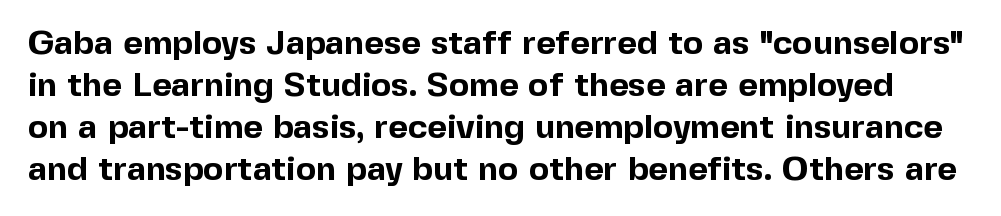
These words are printed bold, with thick strokes throughout. The gaps between neighbouring characters are ordinary and unremarkable. Serifs: no, the terminals of the letterforms are clean. The strip under each line holds only bare page.
